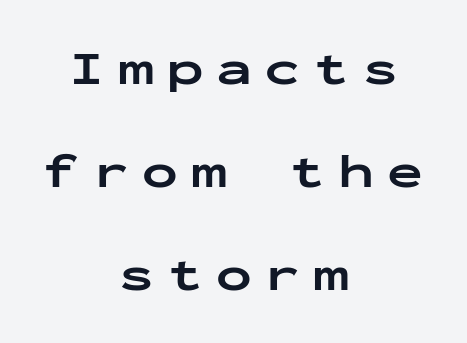
The letters stand upright; this is a roman face. Is the block centered? Yes — each line is placed symmetrically about the middle. Is there much room between lines? Yes — plenty of vertical air separates them. The rendering uses typewriter-style spacing with identical character cells. Characters follow at a spacing far wider than the type designer built in.
